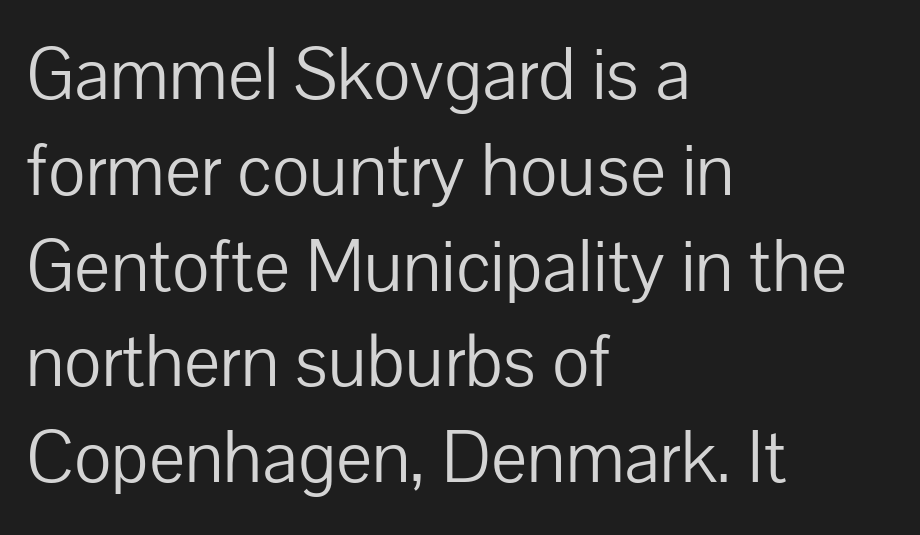
What kind of face is this? One without serifs — a sans. You can tell it's not italic because the verticals are truly vertical. In terms of leading, this rendering sits right in the middle. The passage shown is typed in a proportional face where columns would drift. The paragraph has a hard left edge and a soft right edge.
